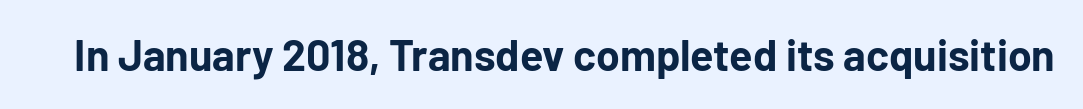
{"serif": "no", "italic": "no", "bold": "yes", "weight": "bold", "width": "normal", "stroke_contrast": "low", "x_height": "medium", "monospaced": "no", "underline": "no", "letter_spacing": "normal", "letter_spacing_em": 0.0, "glyph_px": 43}
